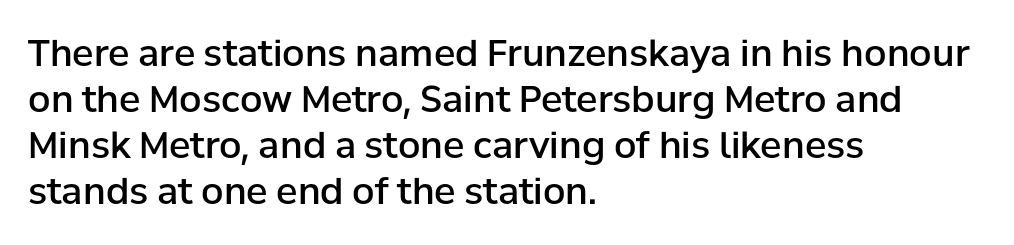
Q: Is the text bold? A: Semi-bold.
Q: Is the text italic (slanted)? A: No, it is upright.
Q: Is the typeface a serif or a sans-serif typeface? A: Sans-serif.
Q: Is the text underlined? A: No.
Q: How is the paragraph aligned? A: Left-aligned.
Q: Is the spacing between letters normal or unusually wide? A: Normal.
Q: Is the spacing between lines tight, normal or loose? A: Normal.
Q: Width (condensed, normal, or wide)? A: Normal.
Q: Stroke contrast? A: Low.
Q: x-height? A: Medium.
Q: Monospaced? A: No.
